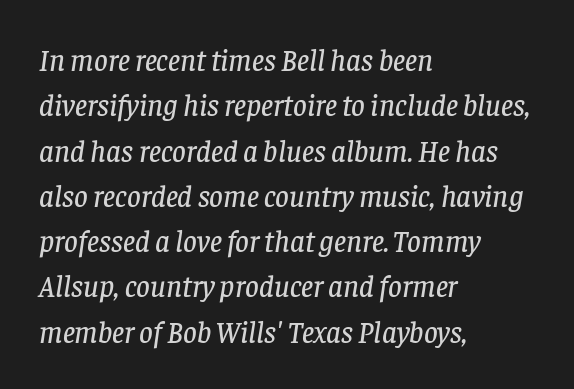
Q: Is the text italic (slanted)? A: Yes, it leans right by about 8 degrees.
Q: Is the typeface a serif or a sans-serif typeface? A: Serif.
Q: Is the text underlined? A: No.
Q: How is the paragraph aligned? A: Left-aligned.
Q: Is the spacing between letters normal or unusually wide? A: Normal.
Q: Is the spacing between lines tight, normal or loose? A: Normal.
Q: Width (condensed, normal, or wide)? A: Normal.
Q: Stroke contrast? A: Low.
Q: x-height? A: Large.
Q: Monospaced? A: No.
